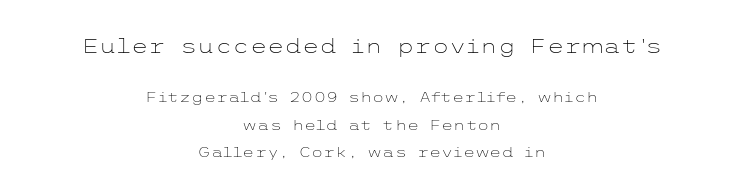
The image shows 20 px text type, upright; set centered, loose line spacing (1.96x), normal letter spacing, not underlined; the first (top) block is 1.43x larger.
